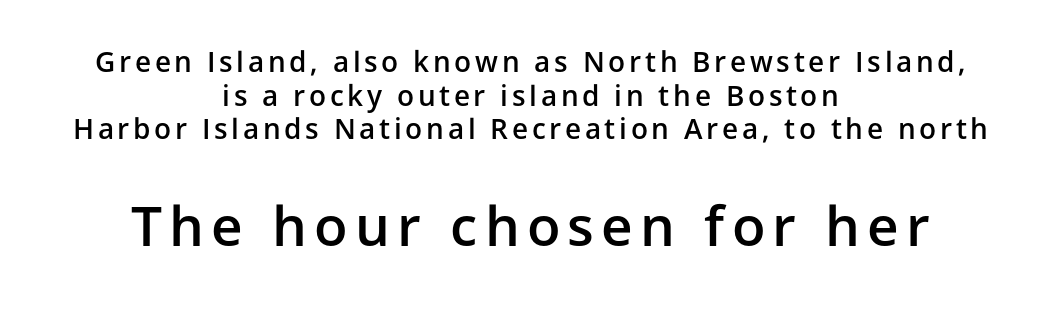
Q: Is the text bold? A: Semi-bold.
Q: Is the text italic (slanted)? A: No, it is upright.
Q: Is the typeface a serif or a sans-serif typeface? A: Sans-serif.
Q: Is the text underlined? A: No.
Q: How is the paragraph aligned? A: Centered.
Q: Which block of text is set in a larger size, the first (top) or the second (bottom)? A: The second (bottom) one.
Q: Width (condensed, normal, or wide)? A: Normal.
Q: Stroke contrast? A: Low.
Q: x-height? A: Medium.
Q: Monospaced? A: No.
